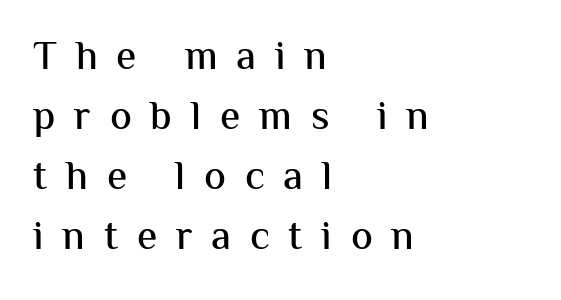
Q: Is the text italic (slanted)? A: No, it is upright.
Q: Is the typeface a serif or a sans-serif typeface? A: Sans-serif.
Q: Is the text underlined? A: No.
Q: How is the paragraph aligned? A: Left-aligned.
Q: Is the spacing between letters normal or unusually wide? A: Unusually wide.
Q: Is the spacing between lines tight, normal or loose? A: Normal.
Q: Width (condensed, normal, or wide)? A: Normal.
Q: Stroke contrast? A: Medium.
Q: x-height? A: Medium.
Q: Monospaced? A: No.
